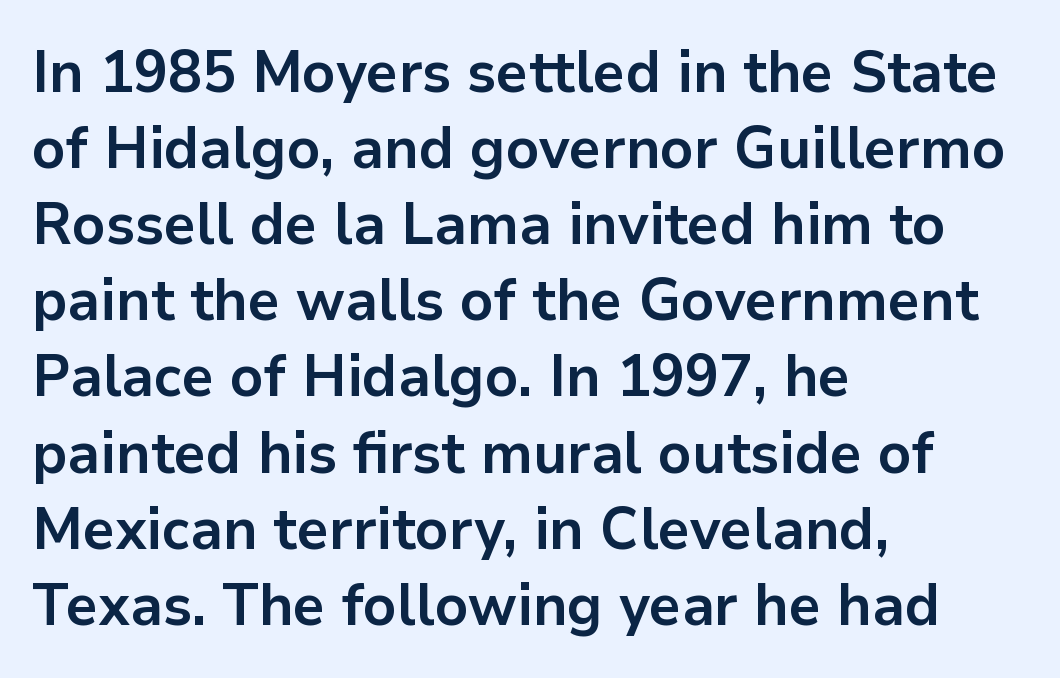
The image shows 59 px bold sans-serif type, upright; set left-aligned, normal line spacing (1.29x), normal letter spacing, not underlined; low stroke contrast and a medium x-height.
